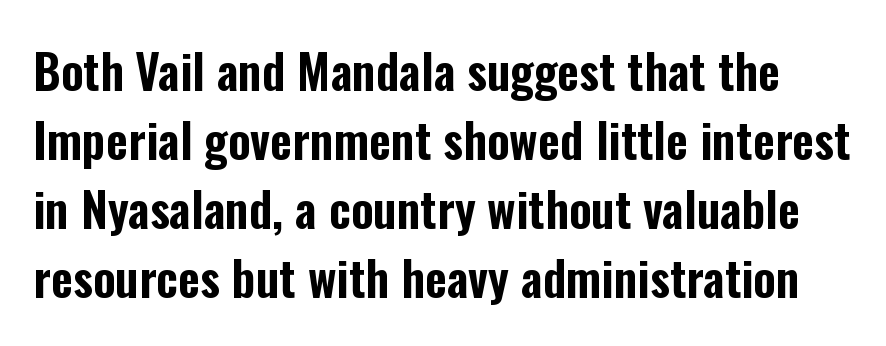
Normally led — the rows are evenly, conventionally spaced. To sum up the face: it is a sans, with no serifs. A typesetter would call this zero additional tracking. Unmarked baselines from the first word to the last.
